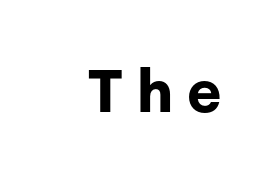
Q: Is the text bold? A: Yes.
Q: Is the text italic (slanted)? A: No, it is upright.
Q: Is the typeface a serif or a sans-serif typeface? A: Sans-serif.
Q: Is the text underlined? A: No.
Q: How is the paragraph aligned? A: Right-aligned.
Q: Is the spacing between letters normal or unusually wide? A: Unusually wide.
Q: Width (condensed, normal, or wide)? A: Normal.
Q: Stroke contrast? A: Low.
Q: x-height? A: Medium.
Q: Monospaced? A: No.
